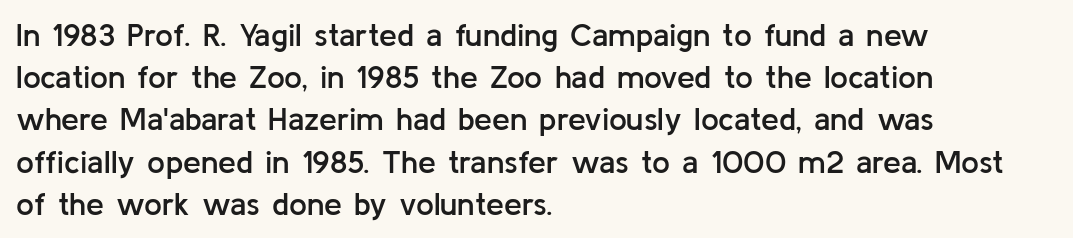
Q: Is the text bold? A: Semi-bold.
Q: Is the text italic (slanted)? A: No, it is upright.
Q: Is the typeface a serif or a sans-serif typeface? A: Sans-serif.
Q: Is the text underlined? A: No.
Q: How is the paragraph aligned? A: Left-aligned.
Q: Is the spacing between letters normal or unusually wide? A: Normal.
Q: Is the spacing between lines tight, normal or loose? A: Normal.
Q: Width (condensed, normal, or wide)? A: Normal.
Q: Stroke contrast? A: Low.
Q: x-height? A: Medium.
Q: Monospaced? A: No.
